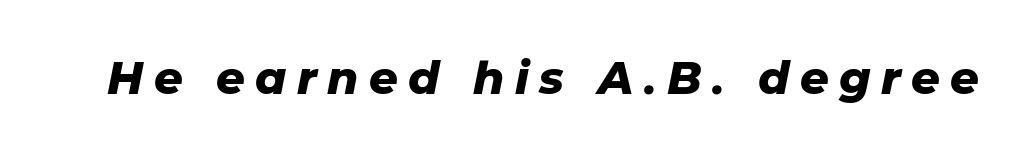
Caption: expanded tracking, letters set apart. Do the characters align in a grid? No, the font is proportional. A bare baseline throughout the passage. The rendering applies a slant to the glyphs.
